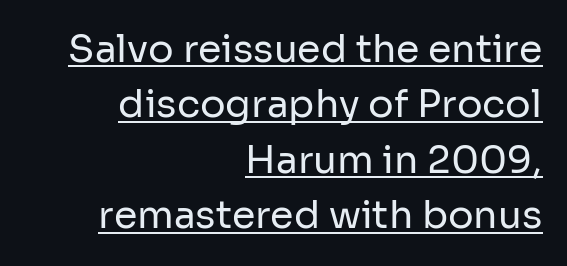
Successive baselines arrive at the customary interval. Character widths vary here, with narrow letters taking less room than wide ones. On a weight scale, this lands at 450 or below. This rendering employs a face without finishing strokes, i.e., a sans-serif. Observe the ordinary spacing: letters are neighbours, not strangers. In CSS terms this would be text-align: right.
